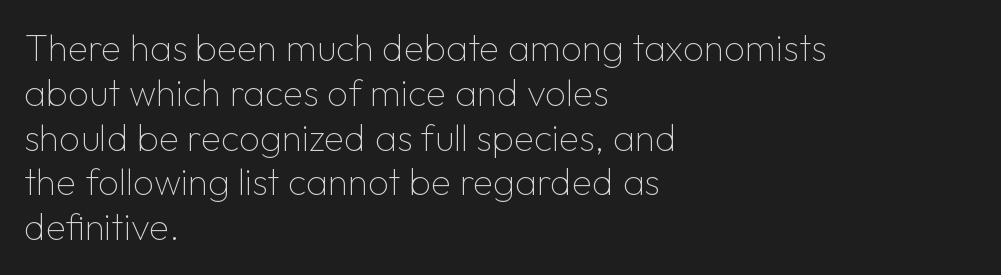
Nope, no serifs anywhere on these letters. The specimen omits any rule beneath the text block's lines. In terms of letterspacing, this is plain default setting. Which margin do the lines hug? The left one — the right edge is uneven. Do the letters lean? They stand straight. Weight: regular or lighter.
